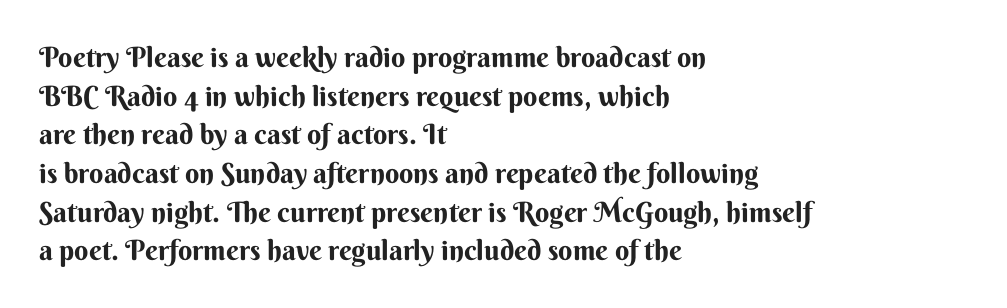
{"serif": "no", "italic": "no", "bold": "yes", "weight": "bold", "width": "normal", "stroke_contrast": "medium", "x_height": "small", "monospaced": "no", "underline": "no", "align": "left", "line_spacing": "normal", "line_spacing_ratio": 1.38, "letter_spacing": "normal", "letter_spacing_em": 0.0, "glyph_px": 28}
